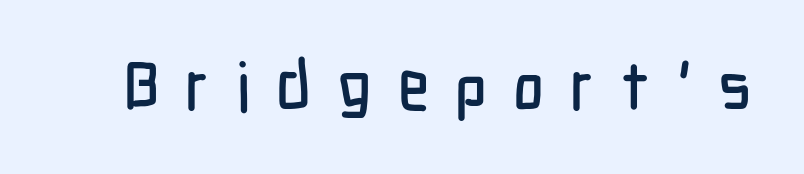
Compared with typical body copy, the letter spacing here is much looser. Words float on clear page, feet unadorned. The glyphs in this specimen are sans serif. The lettering holds an erect, upright posture throughout. You could not count columns in this text — the font is proportionally spaced.
